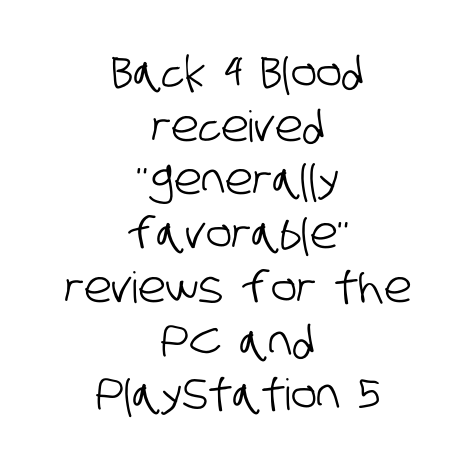
{"serif": "no", "width": "condensed", "stroke_contrast": "low", "x_height": "large", "monospaced": "no", "underline": "no", "align": "center", "line_spacing": "normal", "line_spacing_ratio": 1.25, "letter_spacing": "normal", "letter_spacing_em": 0.0, "glyph_px": 43}
